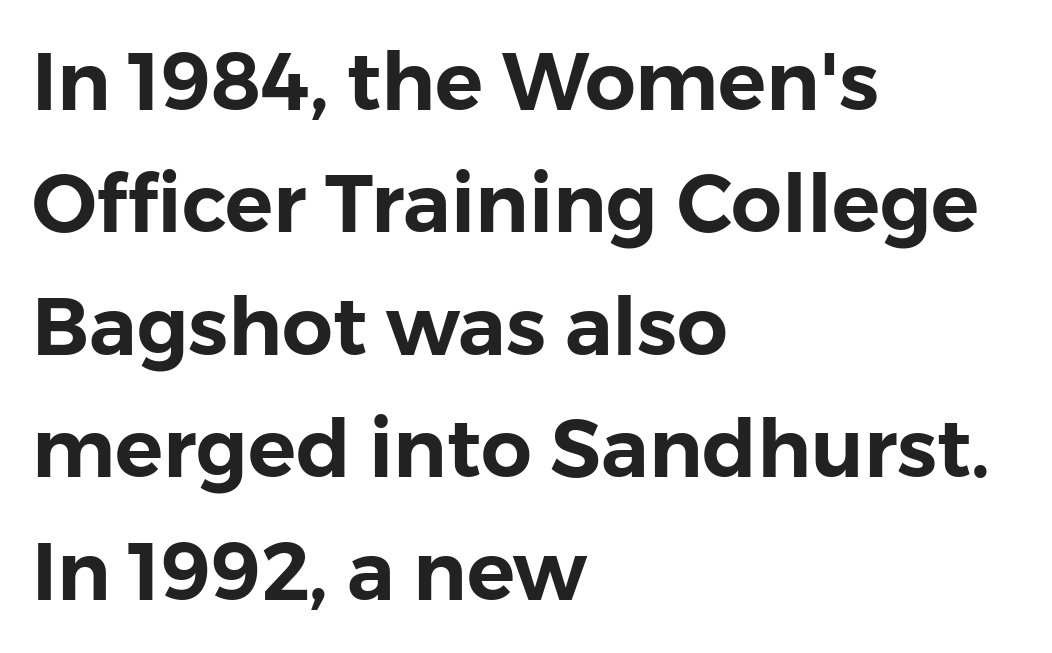
{"serif": "no", "italic": "no", "width": "normal", "stroke_contrast": "low", "x_height": "medium", "monospaced": "no", "underline": "no", "align": "left", "line_spacing": "normal", "line_spacing_ratio": 1.53, "letter_spacing": "normal", "letter_spacing_em": 0.0, "glyph_px": 80}
